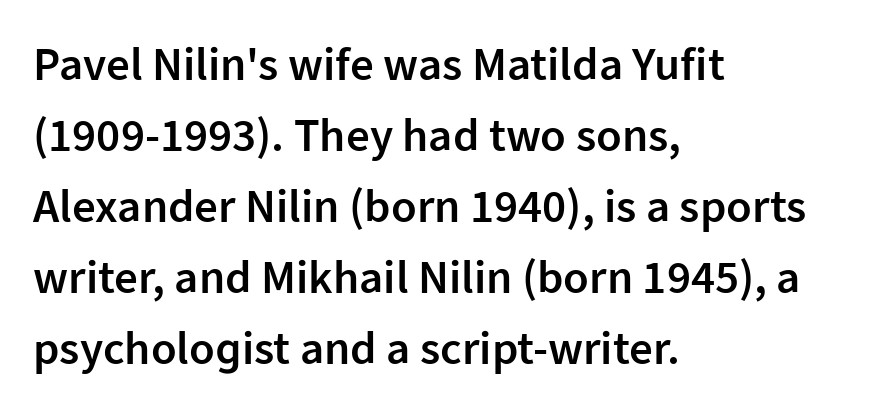
Bare-footed words on every line. The letters advance in unequal steps, a hallmark of proportional type. Do the letters lean? They stand straight. Notice the strokes are somewhat thickened but not fully heavy: this is a semibold. Notice how descenders clear the ascenders below comfortably — that's standard leading.
